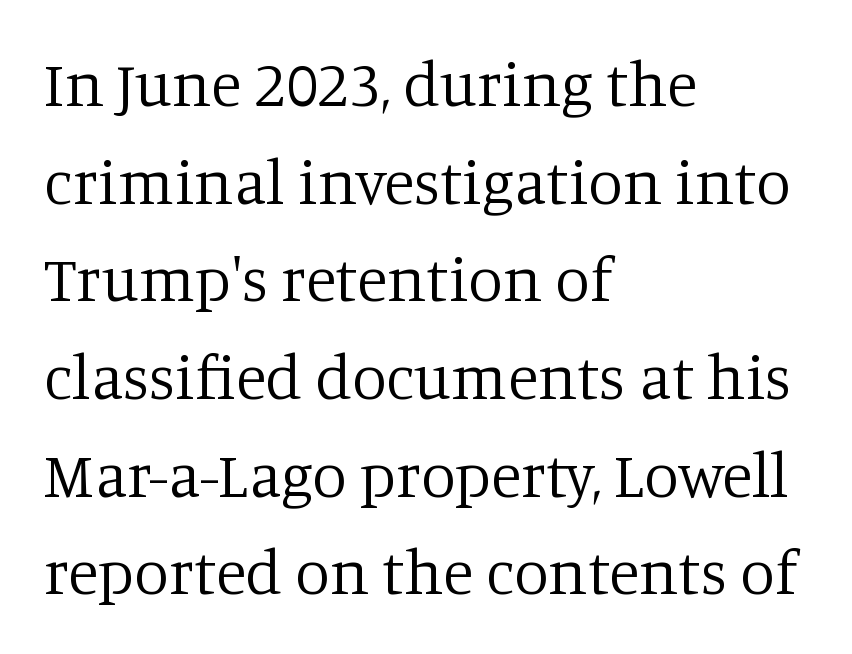
The image shows 63 px regular-weight serif type, upright; set left-aligned, normal line spacing (1.55x), normal letter spacing, not underlined; low stroke contrast and a large x-height.
